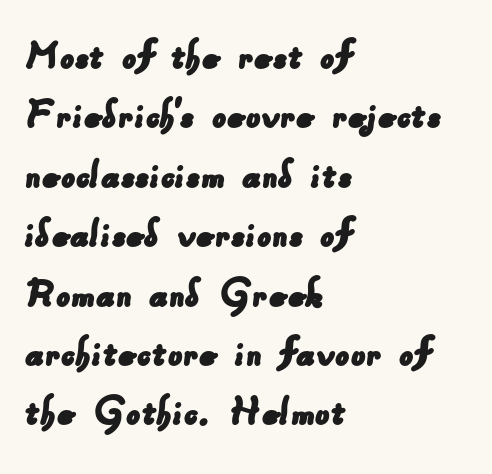
Q: Is the typeface a serif or a sans-serif typeface? A: Sans-serif.
Q: Is the text underlined? A: No.
Q: How is the paragraph aligned? A: Left-aligned.
Q: Is the spacing between letters normal or unusually wide? A: Normal.
Q: Is the spacing between lines tight, normal or loose? A: Normal.
Q: Width (condensed, normal, or wide)? A: Normal.
Q: Stroke contrast? A: Low.
Q: x-height? A: Small.
Q: Monospaced? A: No.
